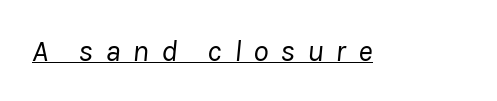
The image shows 31 px regular-weight type, italic (leaning right); set unusually wide letter spacing (+0.38 em), underlined; low stroke contrast and a medium x-height.
